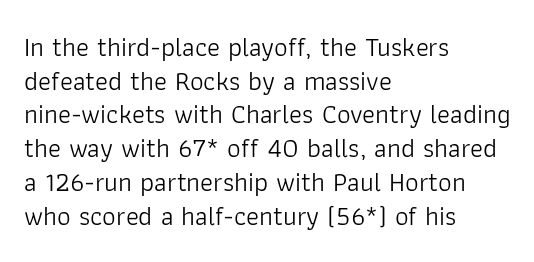
The image shows 27 px text type, upright; set left-aligned, normal line spacing (1.25x), normal letter spacing, not underlined.
